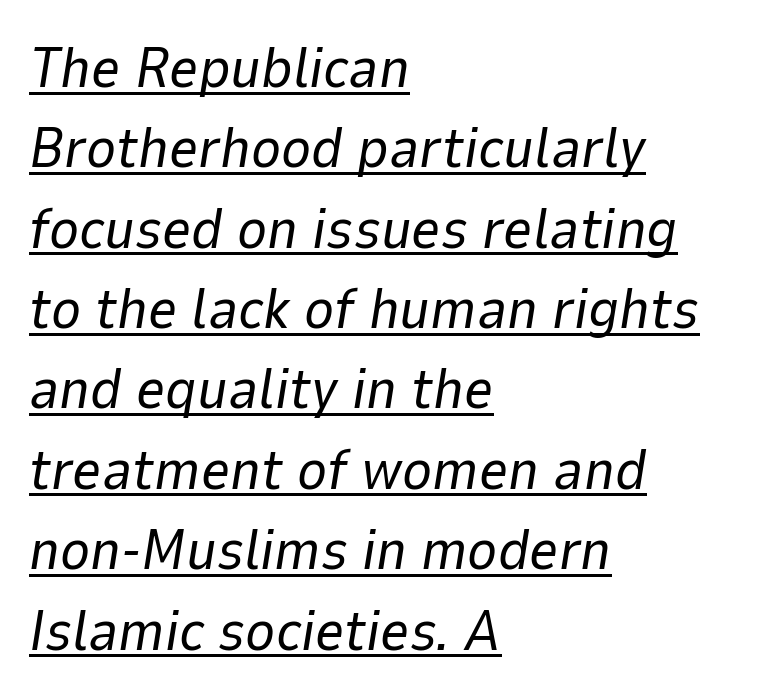
Q: Is the text bold? A: No.
Q: Is the text italic (slanted)? A: Yes, it leans right by about 9 degrees.
Q: Is the text underlined? A: Yes.
Q: How is the paragraph aligned? A: Left-aligned.
Q: Is the spacing between letters normal or unusually wide? A: Normal.
Q: Is the spacing between lines tight, normal or loose? A: Normal.
Q: Width (condensed, normal, or wide)? A: Normal.
Q: Stroke contrast? A: Low.
Q: x-height? A: Medium.
Q: Monospaced? A: No.
